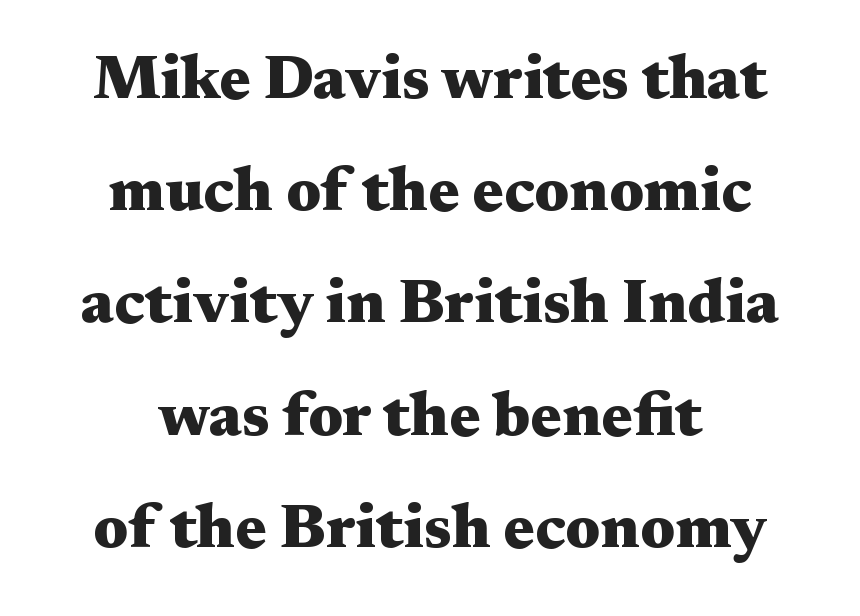
The characters display serif detailing at their extremities. Descenders are the only things crossing below the line. Pretty heavy lettering here — definitely bold. Between one letter and the next there's only the usual sliver of space. Each letter keeps its own natural width here, so spacing adapts to shape. The lettering holds an erect, upright posture throughout.
